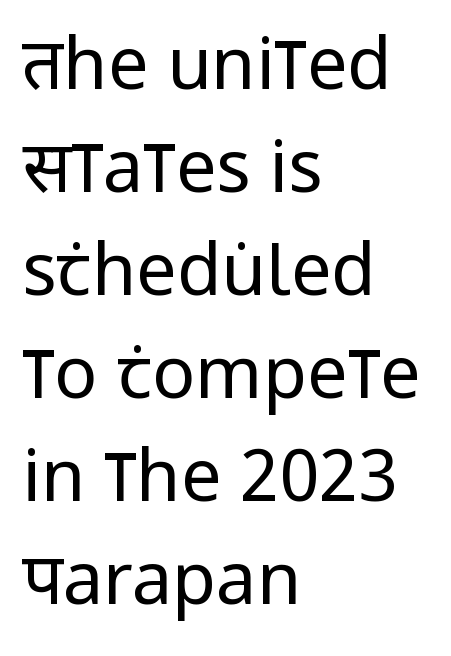
{"serif": "no", "italic": "no", "bold": "no", "weight": "regular", "width": "condensed", "stroke_contrast": "low", "x_height": "large", "monospaced": "no", "underline": "no", "align": "left", "line_spacing": "normal", "line_spacing_ratio": 1.43, "letter_spacing": "normal", "letter_spacing_em": 0.0, "glyph_px": 72}
